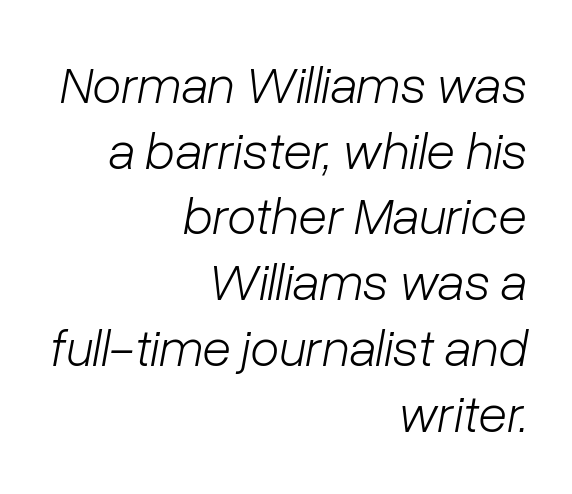
The image shows 53 px light type, italic (leaning right); set right-aligned, line spacing 1.24x, normal letter spacing, not underlined; low stroke contrast and a medium x-height.
